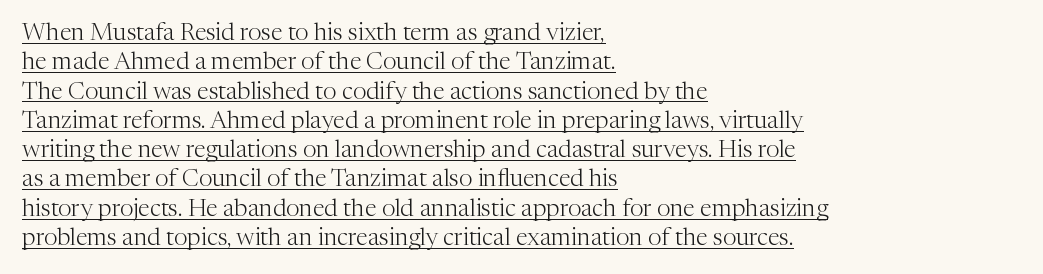
Q: Is the text bold? A: No.
Q: Is the text italic (slanted)? A: No, it is upright.
Q: Is the text underlined? A: Yes.
Q: How is the paragraph aligned? A: Left-aligned.
Q: Is the spacing between letters normal or unusually wide? A: Normal.
